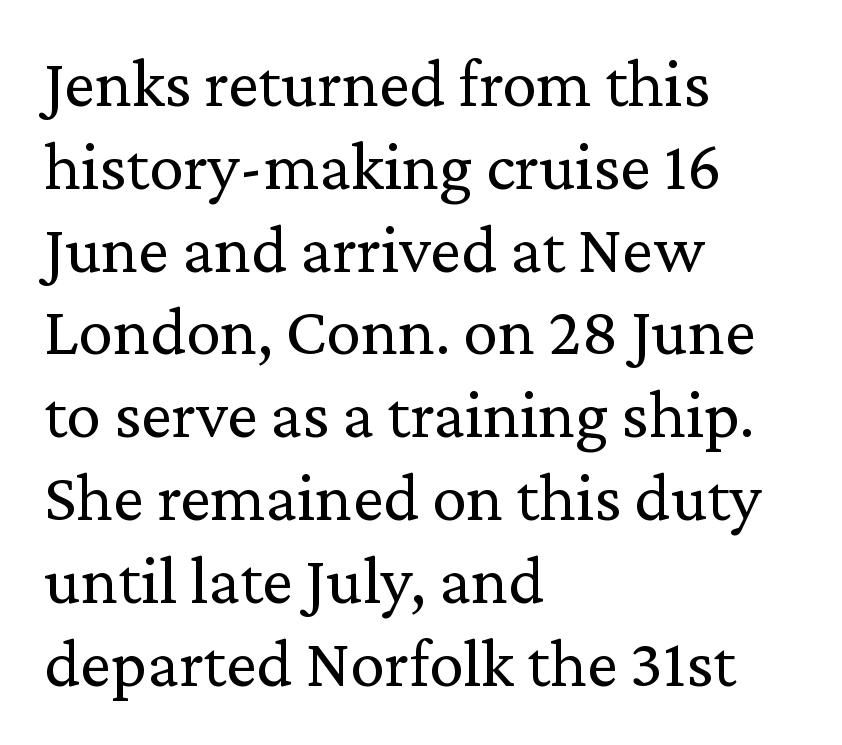
{"serif": "yes", "italic": "no", "bold": "no", "weight": "regular", "width": "normal", "stroke_contrast": "medium", "x_height": "medium", "monospaced": "no", "underline": "no", "align": "left", "line_spacing_ratio": 1.2, "letter_spacing": "normal", "letter_spacing_em": 0.0, "glyph_px": 69}
